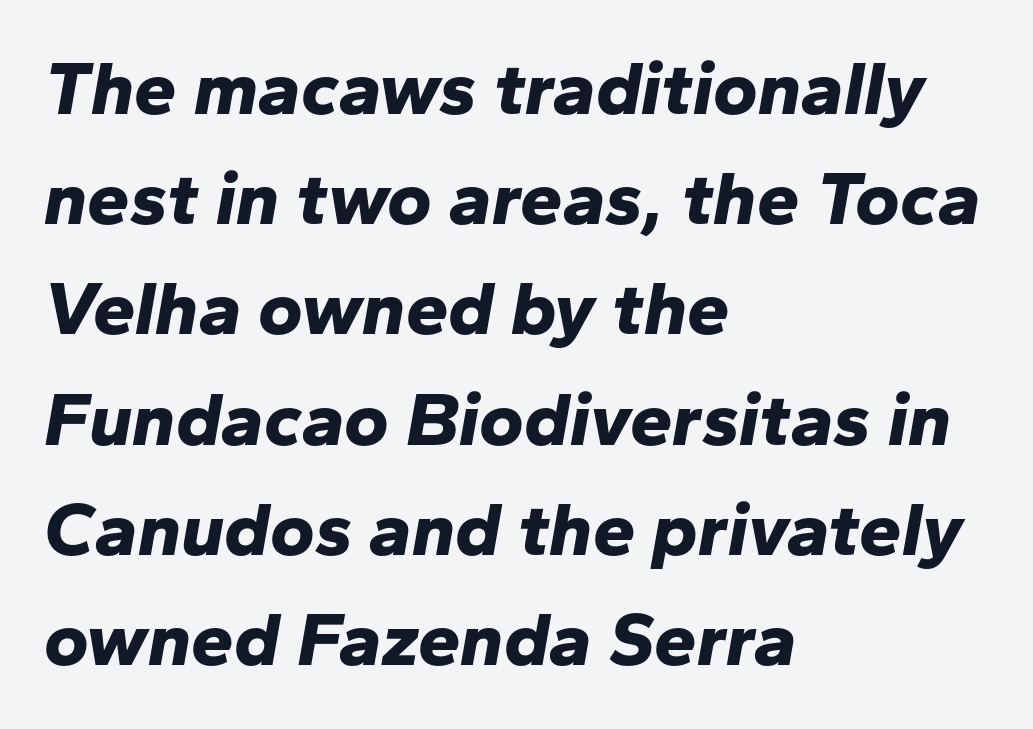
{"italic": "yes", "lean": "right", "slant_degrees": 10, "bold": "yes", "weight": "bold", "width": "normal", "stroke_contrast": "low", "x_height": "medium", "monospaced": "no", "underline": "no", "align": "left", "line_spacing": "normal", "line_spacing_ratio": 1.45, "letter_spacing": "normal", "letter_spacing_em": 0.0, "glyph_px": 76}
